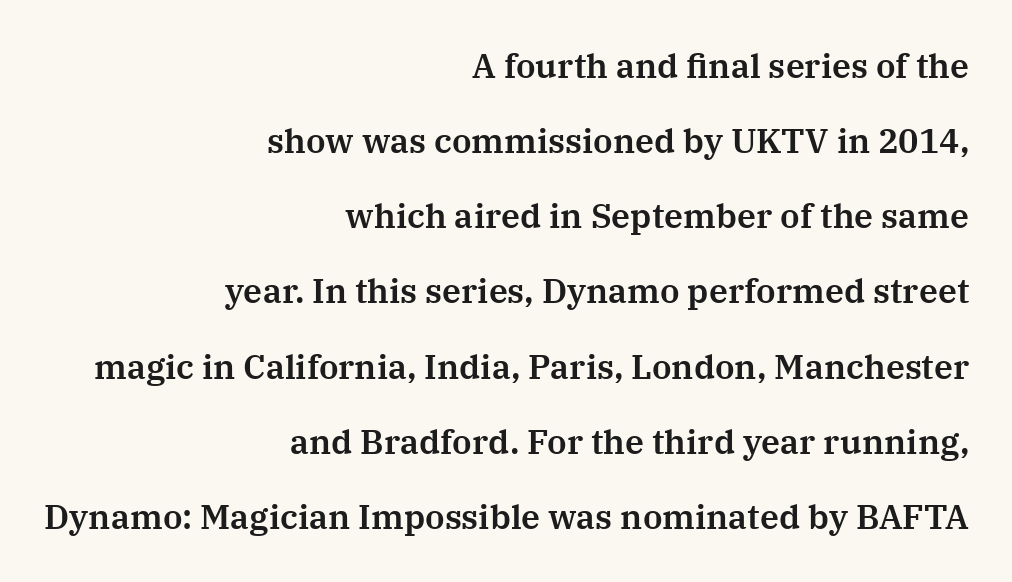
The image shows 34 px serif type, upright; set right-aligned, loose line spacing (2.21x), normal letter spacing, not underlined; medium stroke contrast and a medium x-height.
